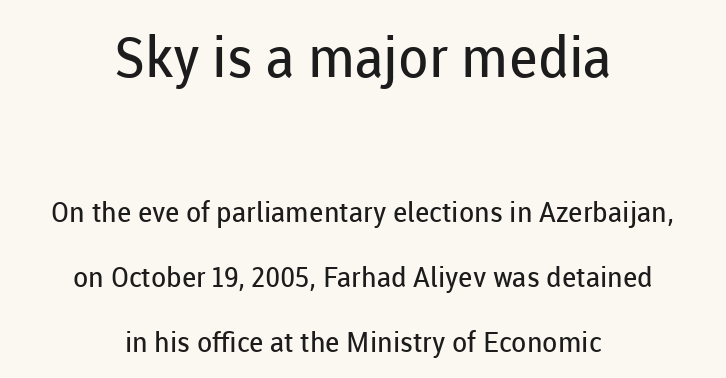
{"serif": "no", "italic": "no", "bold": "no", "weight": "regular", "width": "normal", "stroke_contrast": "low", "x_height": "medium", "monospaced": "no", "underline": "no", "align": "center", "line_spacing": "loose", "line_spacing_ratio": 2.31, "letter_spacing": "normal", "letter_spacing_em": 0.0, "larger_block": "first", "size_ratio": 2.0, "glyph_px": 56}
